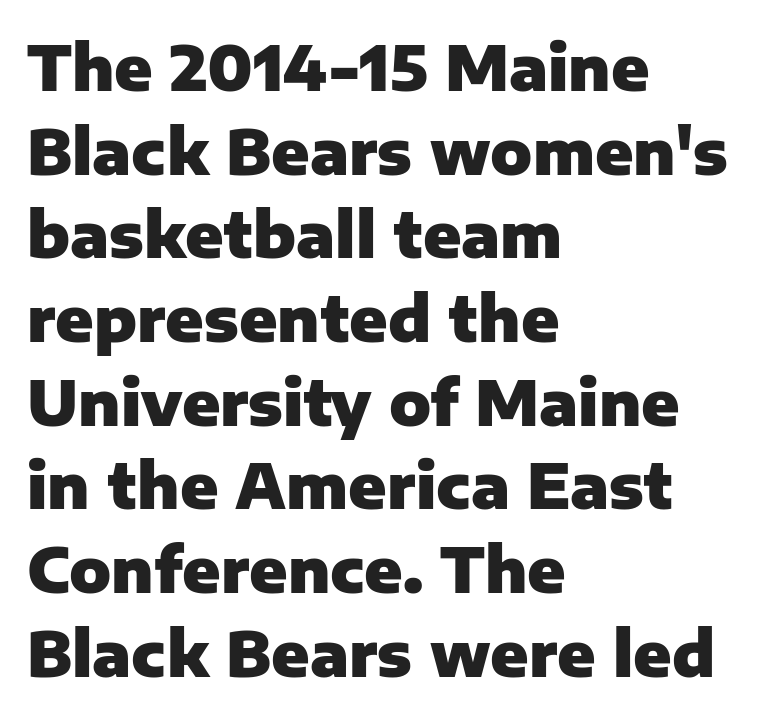
{"serif": "no", "italic": "no", "bold": "yes", "weight": "heavy", "width": "normal", "stroke_contrast": "low", "x_height": "medium", "monospaced": "no", "underline": "no", "align": "left", "line_spacing": "normal", "line_spacing_ratio": 1.35, "letter_spacing": "normal", "letter_spacing_em": 0.0, "glyph_px": 62}
